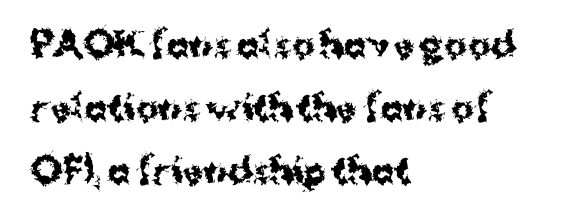
Is the letter spacing exaggerated? No — it looks like the ordinary default. Note the varied advance widths — an 'i' is clearly narrower than an 'm'. The lettering stays uniformly vertical, giving the passage a roman look. Classification — sans serif. Strong, thick strokes mark this as bold type. This rendering uses left alignment, leaving the right contour irregular.
